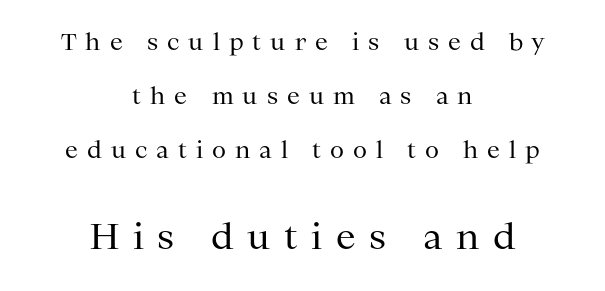
The image shows 35 px regular-weight serif type, upright; set centered, loose line spacing (2.35x), unusually wide letter spacing (+0.39 em), not underlined; the second (bottom) block is 1.52x larger; medium stroke contrast and a medium x-height.
